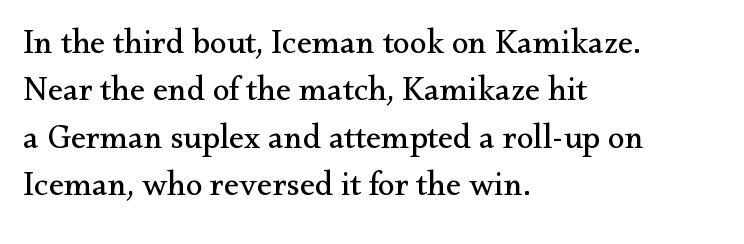
{"serif": "yes", "italic": "no", "bold": "no", "weight": "regular", "width": "normal", "stroke_contrast": "medium", "x_height": "small", "monospaced": "no", "underline": "no", "align": "left", "line_spacing": "normal", "line_spacing_ratio": 1.39, "letter_spacing": "normal", "letter_spacing_em": 0.0, "glyph_px": 34}
